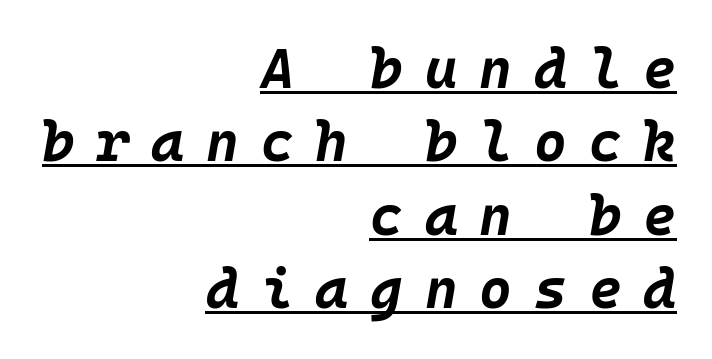
The string is rendered with underlining switched on. The text carries the slant typical of an italic or oblique font. Notice how the passage keeps a crisp vertical edge on the right only. Honestly, the letter spacing is so wide it's the main thing you notice. These words are printed bold, with thick strokes throughout.
